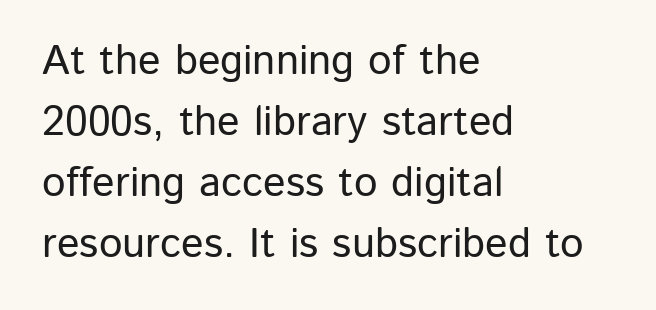
{"serif": "no", "italic": "no", "width": "normal", "stroke_contrast": "low", "x_height": "medium", "monospaced": "no", "underline": "no", "align": "left", "line_spacing": "normal", "line_spacing_ratio": 1.45, "letter_spacing": "normal", "letter_spacing_em": 0.0, "glyph_px": 42}
